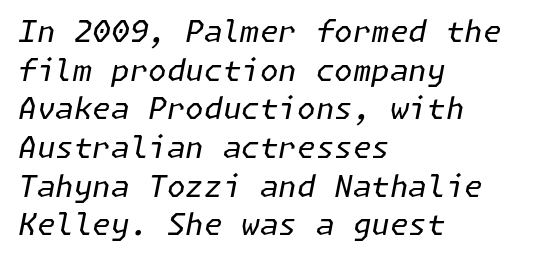
The image shows 30 px regular-weight type, italic (leaning right); set left-aligned, normal line spacing (1.29x), normal letter spacing, not underlined; low stroke contrast and a medium x-height.
